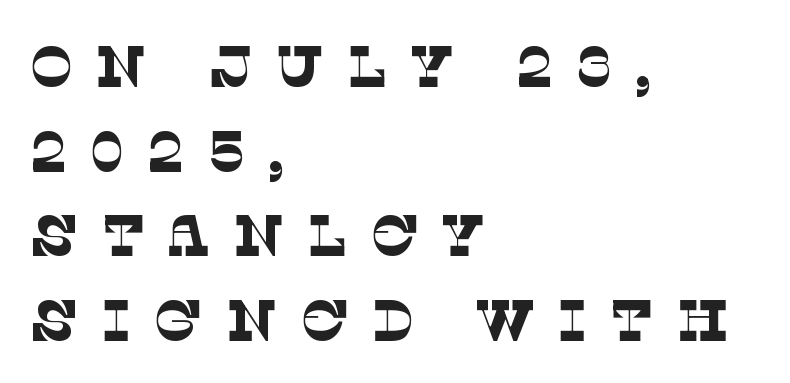
The image shows 58 px thin serif type; set left-aligned, normal line spacing (1.46x), unusually wide letter spacing (+0.37 em), not underlined; low stroke contrast and a large x-height.
